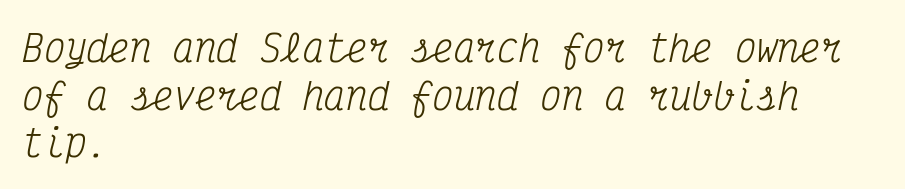
The image shows 36 px regular-weight, condensed serif type, italic (leaning right), monospaced; set left-aligned, normal line spacing (1.32x), normal letter spacing, not underlined; medium stroke contrast and a medium x-height.
